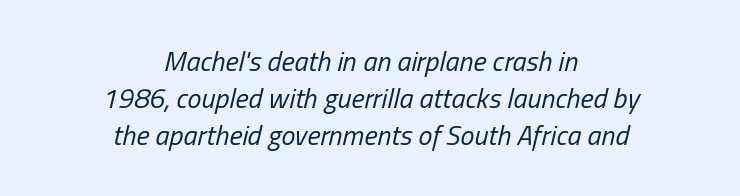
The line-height multiplier appears to be the usual default. These lines were composed using italics. The paragraph has two soft edges and a firm central axis. The typeface has the unassuming heft of standard copy or less. Type without underlining. Here the designer chose a conventional face with non-uniform glyph widths.
